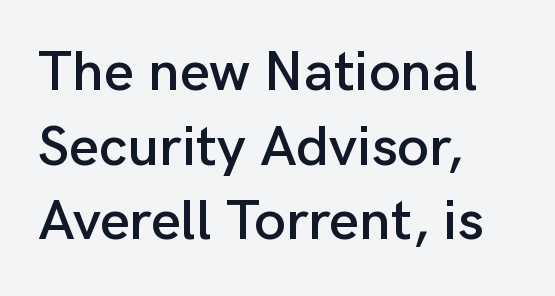
Q: Is the text italic (slanted)? A: No, it is upright.
Q: Is the typeface a serif or a sans-serif typeface? A: Sans-serif.
Q: Is the text underlined? A: No.
Q: How is the paragraph aligned? A: Left-aligned.
Q: Is the spacing between letters normal or unusually wide? A: Normal.
Q: Is the spacing between lines tight, normal or loose? A: Normal.
Q: Width (condensed, normal, or wide)? A: Normal.
Q: Stroke contrast? A: Low.
Q: x-height? A: Medium.
Q: Monospaced? A: No.
